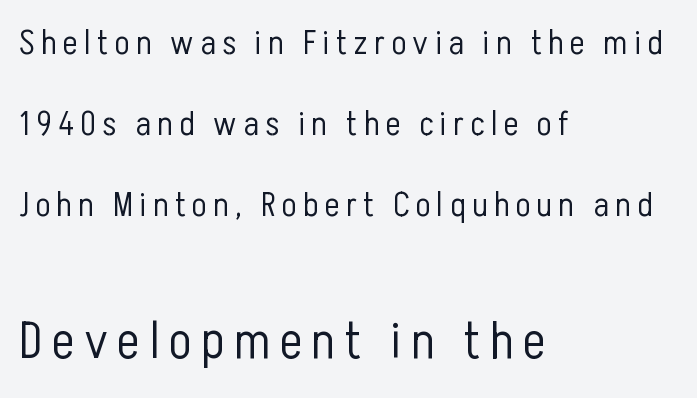
Horizontal alignment here is leftward, the default for most running prose. Summary of vertical rhythm: relaxed, with wide interline spacing. Is this a sans? Yes — the strokes have no serifs. Spacing verdict: proportional, widths tailored to each character. Stems here are at most as thick as an everyday book face.
